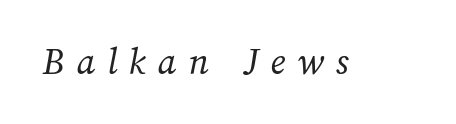
Q: Is the text bold? A: No.
Q: Is the text underlined? A: No.
Q: Is the spacing between letters normal or unusually wide? A: Unusually wide.
Q: Width (condensed, normal, or wide)? A: Normal.
Q: Stroke contrast? A: Medium.
Q: x-height? A: Medium.
Q: Monospaced? A: No.
